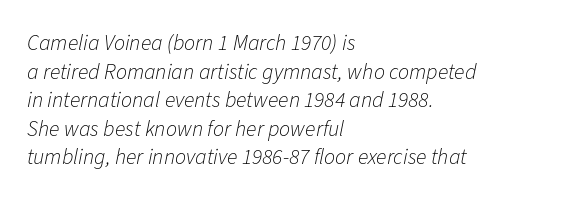
{"italic": "yes", "lean": "right", "slant_degrees": 11, "bold": "no", "underline": "no", "align": "left", "line_spacing": "normal", "line_spacing_ratio": 1.3, "letter_spacing": "normal", "letter_spacing_em": 0.0, "glyph_px": 22}
